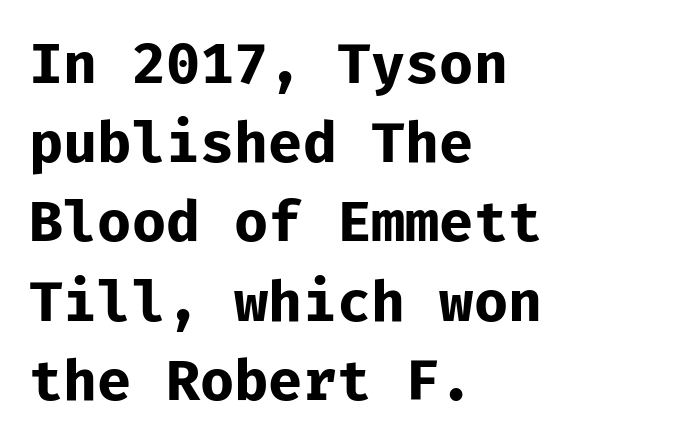
The image shows 57 px bold sans-serif type, upright, monospaced; set left-aligned, normal line spacing (1.39x), normal letter spacing, not underlined; low stroke contrast and a medium x-height.
